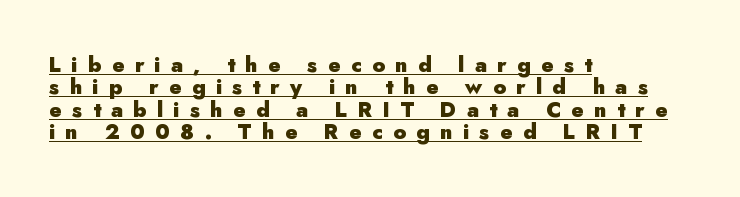
The image shows 21 px bold type, upright; set left-aligned, tight line spacing (1.07x), unusually wide letter spacing (+0.49 em), underlined.
